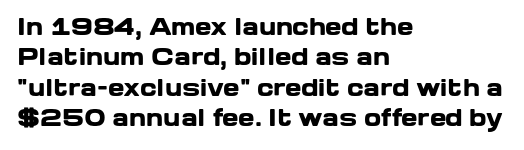
The paragraph shown leans on its left margin. The glyphs have the mass of a bold cut. How are the letters spaced? Ordinarily, with no added tracking. This sample uses an upright cut, with every glyph sitting square on the baseline.
